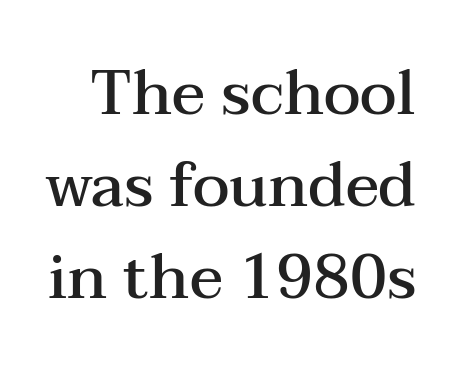
Q: Is the text bold? A: Semi-bold.
Q: Is the text italic (slanted)? A: No, it is upright.
Q: Is the typeface a serif or a sans-serif typeface? A: Serif.
Q: Is the text underlined? A: No.
Q: Is the spacing between letters normal or unusually wide? A: Normal.
Q: Is the spacing between lines tight, normal or loose? A: Normal.
Q: Width (condensed, normal, or wide)? A: Wide.
Q: Stroke contrast? A: Medium.
Q: x-height? A: Medium.
Q: Monospaced? A: No.
